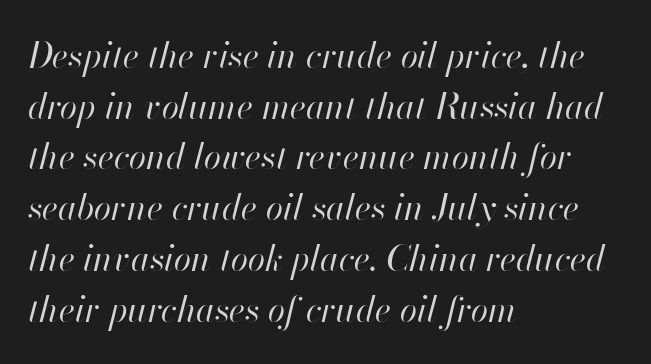
Q: Is the text bold? A: No.
Q: Is the text italic (slanted)? A: Yes, it leans right by about 13 degrees.
Q: Is the text underlined? A: No.
Q: How is the paragraph aligned? A: Left-aligned.
Q: Is the spacing between letters normal or unusually wide? A: Normal.
Q: Is the spacing between lines tight, normal or loose? A: Normal.
Q: Width (condensed, normal, or wide)? A: Normal.
Q: Stroke contrast? A: High.
Q: x-height? A: Small.
Q: Monospaced? A: No.
